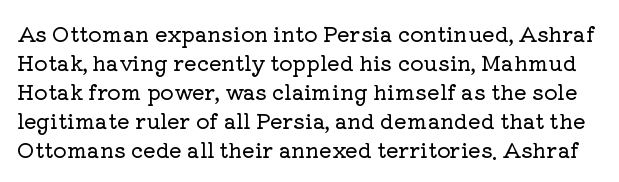
Compared with typical body copy, the letter spacing here is the same. What's the leading like? Ordinary, nothing unusual. This sample uses an upright cut, with every glyph sitting square on the baseline. The foot of each line stays bare and open.
